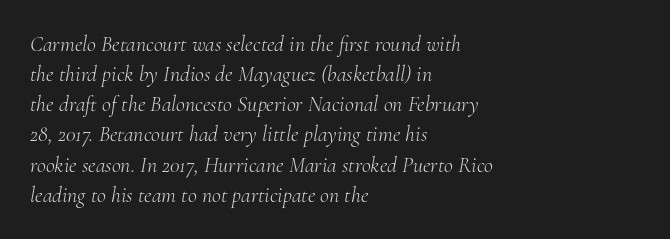
Does extra space separate the letters? No, they use regular spacing. These lines were composed using italics. Summary of vertical rhythm: regular, with standard interline spacing. The rag falls on the right side of this text block. Weight: not bold — regular or lighter.
